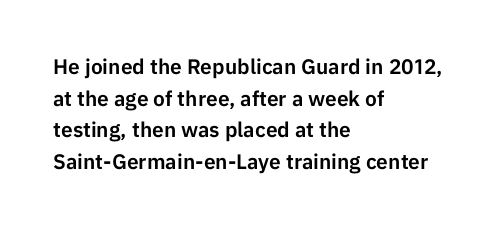
Has an underline been added? It has not. Do the letters lean? They stand straight. Notice how descenders clear the ascenders below comfortably — that's standard leading. The line texture is even and compact thanks to regular tracking.
